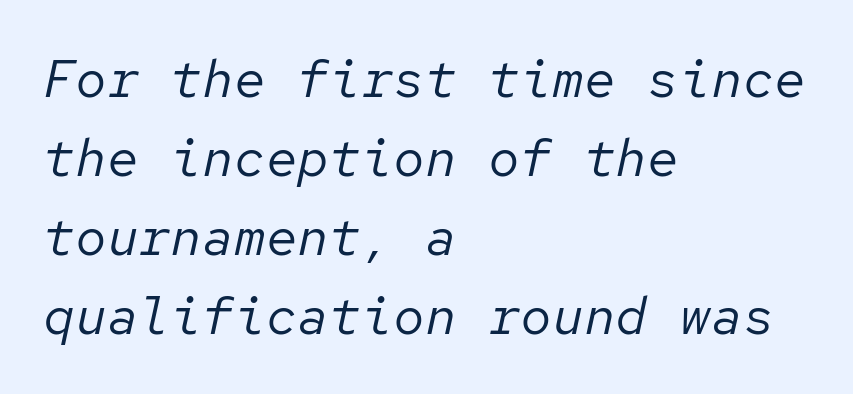
Q: Is the text bold? A: No.
Q: Is the text italic (slanted)? A: Yes, it leans right by about 12 degrees.
Q: Is the text underlined? A: No.
Q: How is the paragraph aligned? A: Left-aligned.
Q: Is the spacing between letters normal or unusually wide? A: Normal.
Q: Is the spacing between lines tight, normal or loose? A: Normal.
Q: Width (condensed, normal, or wide)? A: Normal.
Q: Stroke contrast? A: Low.
Q: x-height? A: Medium.
Q: Monospaced? A: Yes.
